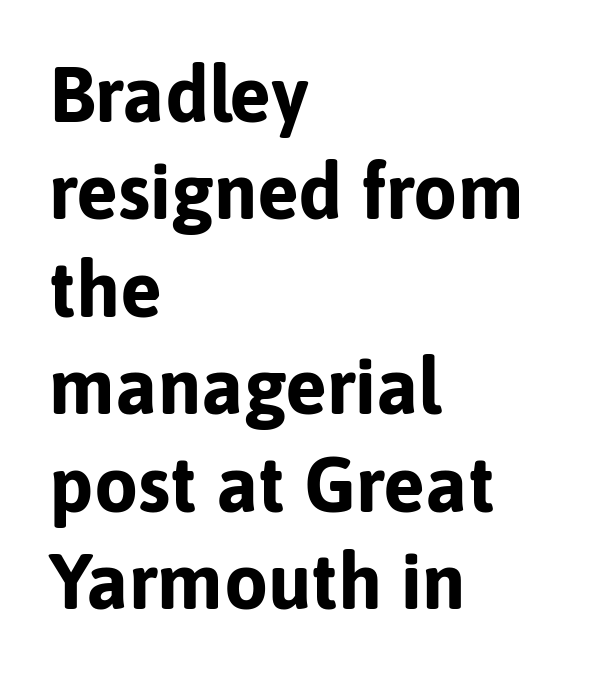
Q: Is the text bold? A: Yes.
Q: Is the text italic (slanted)? A: No, it is upright.
Q: Is the typeface a serif or a sans-serif typeface? A: Sans-serif.
Q: Is the text underlined? A: No.
Q: How is the paragraph aligned? A: Left-aligned.
Q: Is the spacing between letters normal or unusually wide? A: Normal.
Q: Is the spacing between lines tight, normal or loose? A: Normal.
Q: Width (condensed, normal, or wide)? A: Normal.
Q: Stroke contrast? A: Low.
Q: x-height? A: Medium.
Q: Monospaced? A: No.
